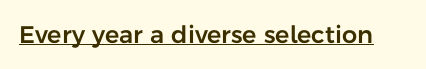
Default kerning and tracking; the words read as compact shapes. Notice how the stems are strictly vertical — no italics here. The glyphs are accompanied by a horizontal stroke just below them.
